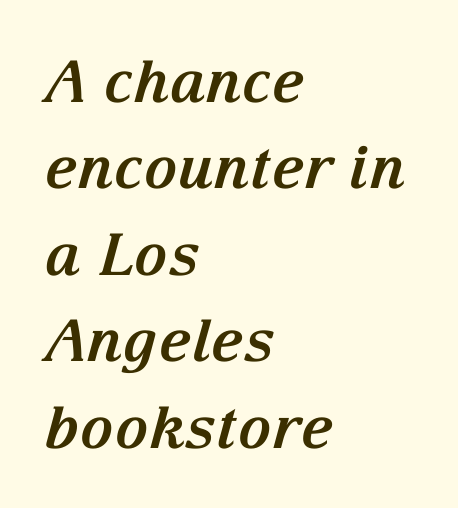
{"serif": "yes", "italic": "yes", "lean": "right", "slant_degrees": 15, "bold": "yes", "weight": "bold", "width": "normal", "stroke_contrast": "medium", "x_height": "medium", "monospaced": "no", "underline": "no", "align": "left", "line_spacing": "normal", "line_spacing_ratio": 1.49, "letter_spacing": "normal", "letter_spacing_em": 0.0, "glyph_px": 58}
